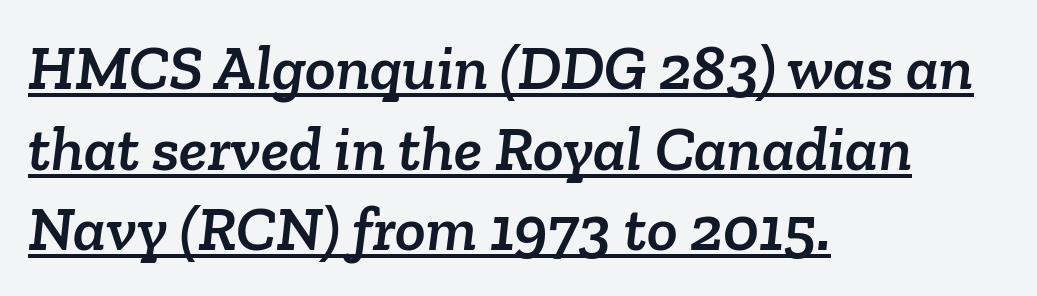
Q: Is the typeface a serif or a sans-serif typeface? A: Serif.
Q: Is the text underlined? A: Yes.
Q: How is the paragraph aligned? A: Left-aligned.
Q: Is the spacing between letters normal or unusually wide? A: Normal.
Q: Is the spacing between lines tight, normal or loose? A: Normal.
Q: Width (condensed, normal, or wide)? A: Normal.
Q: Stroke contrast? A: Low.
Q: x-height? A: Medium.
Q: Monospaced? A: No.
